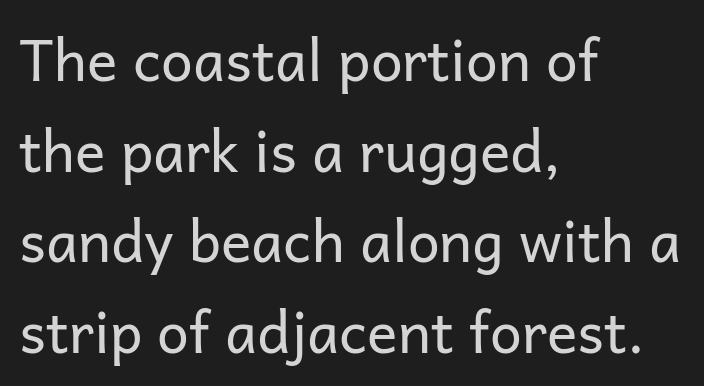
Q: Is the text bold? A: No.
Q: Is the text italic (slanted)? A: No, it is upright.
Q: Is the typeface a serif or a sans-serif typeface? A: Sans-serif.
Q: Is the text underlined? A: No.
Q: How is the paragraph aligned? A: Left-aligned.
Q: Is the spacing between letters normal or unusually wide? A: Normal.
Q: Is the spacing between lines tight, normal or loose? A: Normal.
Q: Width (condensed, normal, or wide)? A: Normal.
Q: Stroke contrast? A: Low.
Q: x-height? A: Medium.
Q: Monospaced? A: No.
